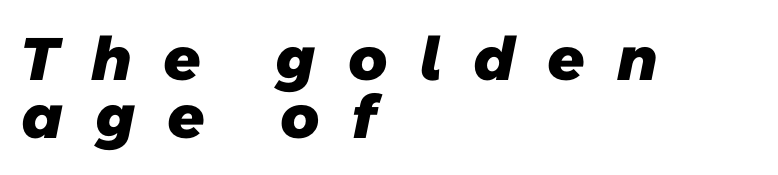
Q: Is the text bold? A: Yes.
Q: Is the typeface a serif or a sans-serif typeface? A: Sans-serif.
Q: Is the text underlined? A: No.
Q: How is the paragraph aligned? A: Left-aligned.
Q: Is the spacing between letters normal or unusually wide? A: Unusually wide.
Q: Is the spacing between lines tight, normal or loose? A: Tight.
Q: Width (condensed, normal, or wide)? A: Normal.
Q: Stroke contrast? A: Low.
Q: x-height? A: Medium.
Q: Monospaced? A: No.
